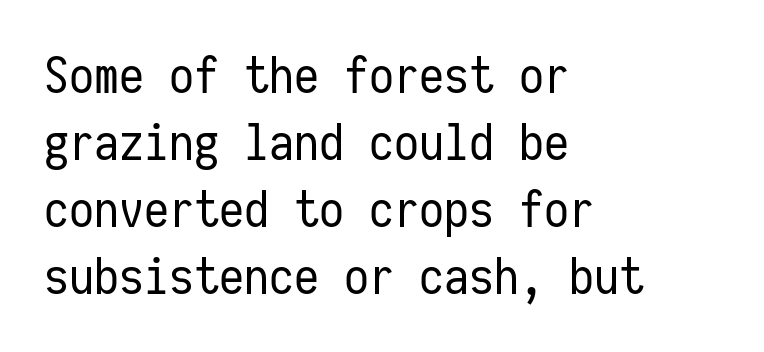
The image shows 50 px regular-weight, condensed sans-serif type, upright, monospaced; set left-aligned, normal line spacing (1.34x), normal letter spacing, not underlined; low stroke contrast and a medium x-height.
